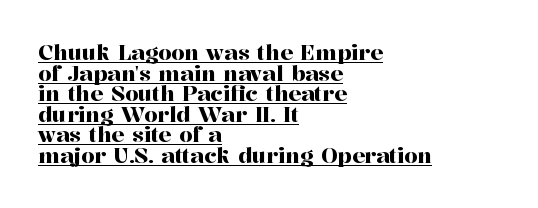
{"italic": "no", "underline": "yes", "align": "left", "line_spacing": "tight", "line_spacing_ratio": 0.98, "letter_spacing": "normal", "letter_spacing_em": 0.0, "glyph_px": 21}
